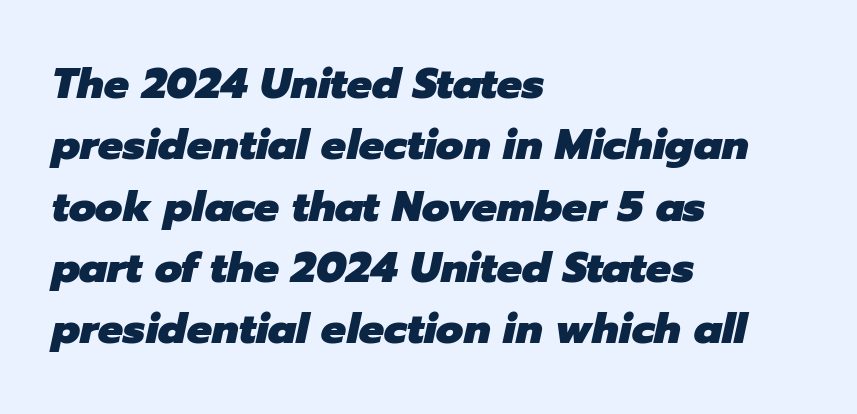
Q: Is the text bold? A: Yes.
Q: Is the text italic (slanted)? A: Yes, it leans right by about 12 degrees.
Q: Is the text underlined? A: No.
Q: How is the paragraph aligned? A: Left-aligned.
Q: Is the spacing between letters normal or unusually wide? A: Normal.
Q: Is the spacing between lines tight, normal or loose? A: Normal.
Q: Width (condensed, normal, or wide)? A: Normal.
Q: Stroke contrast? A: Low.
Q: x-height? A: Medium.
Q: Monospaced? A: No.
